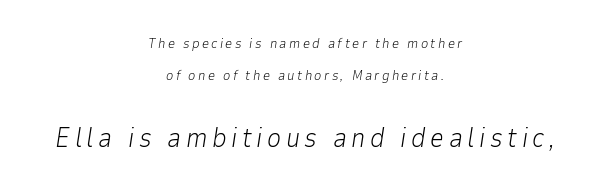
The image shows 27 px text type, italic (leaning right); set centered, loose line spacing (2.31x), not underlined; the second (bottom) block is 1.93x larger.
